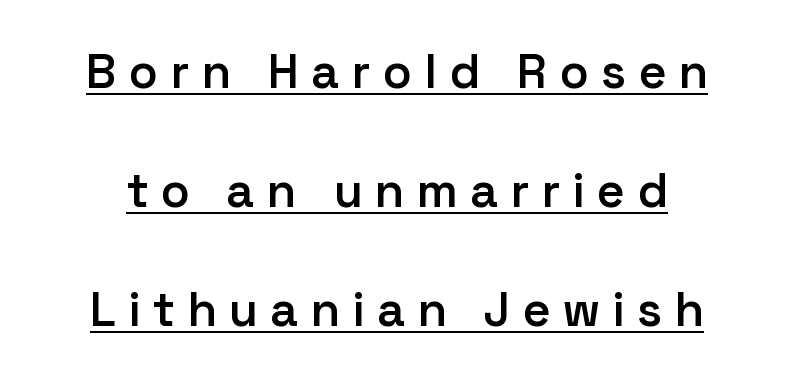
A typesetter would mark this as roman, not italic. The block of text is sparse from top to bottom, with ample space between rows. You could not count columns in this text — the font is proportionally spaced. Beneath each row of characters lies a ruled line. Set as a demibold, roughly 600 on the weight scale.
